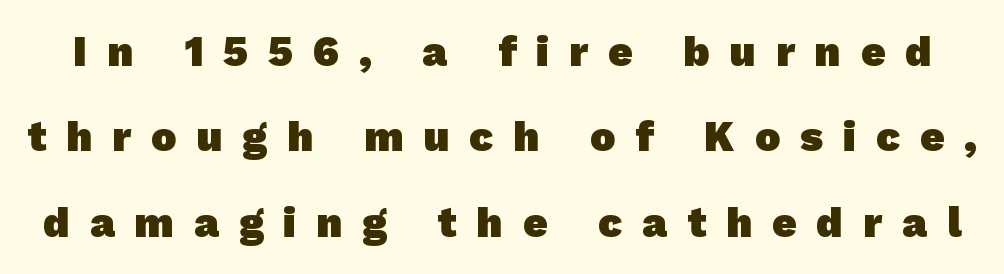
{"serif": "no", "bold": "yes", "weight": "heavy", "width": "normal", "stroke_contrast": "low", "x_height": "medium", "monospaced": "no", "underline": "no", "line_spacing": "loose", "line_spacing_ratio": 2.03, "letter_spacing": "wide", "letter_spacing_em": 0.48, "glyph_px": 42}
